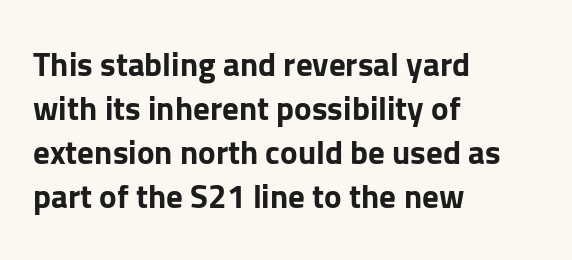
Q: Is the text bold? A: Yes.
Q: Is the text italic (slanted)? A: No, it is upright.
Q: Is the typeface a serif or a sans-serif typeface? A: Sans-serif.
Q: Is the text underlined? A: No.
Q: How is the paragraph aligned? A: Left-aligned.
Q: Is the spacing between letters normal or unusually wide? A: Normal.
Q: Is the spacing between lines tight, normal or loose? A: Normal.
Q: Width (condensed, normal, or wide)? A: Normal.
Q: Stroke contrast? A: Low.
Q: x-height? A: Medium.
Q: Monospaced? A: No.
